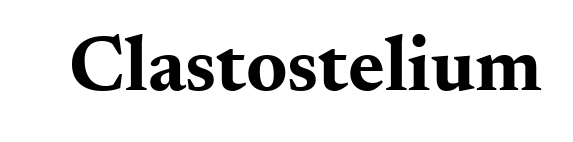
{"serif": "yes", "italic": "no", "bold": "yes", "weight": "bold", "width": "wide", "stroke_contrast": "medium", "x_height": "small", "monospaced": "no", "underline": "no", "letter_spacing": "normal", "letter_spacing_em": 0.0, "glyph_px": 79}
